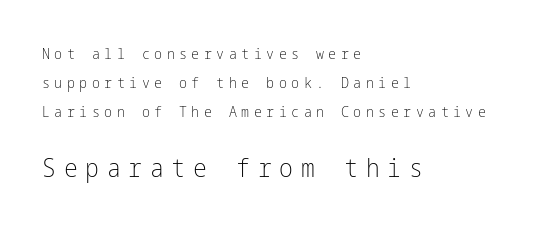
The lines are quadded left. The font is comparable to plain body text, perhaps lighter. The rendering uses a large line-height, opening up the rows. Vertical strokes here are truly vertical. Underlining? Definitely not there. Reading top to bottom, the characters get bigger at the block break.
